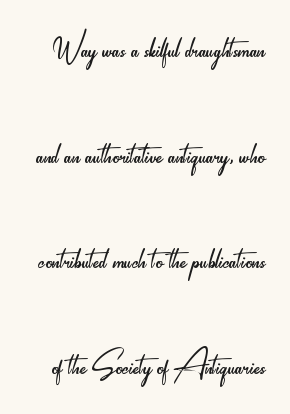
The image shows 45 px light, condensed sans-serif type; set loose line spacing (2.35x), normal letter spacing, not underlined; low stroke contrast and a small x-height.
